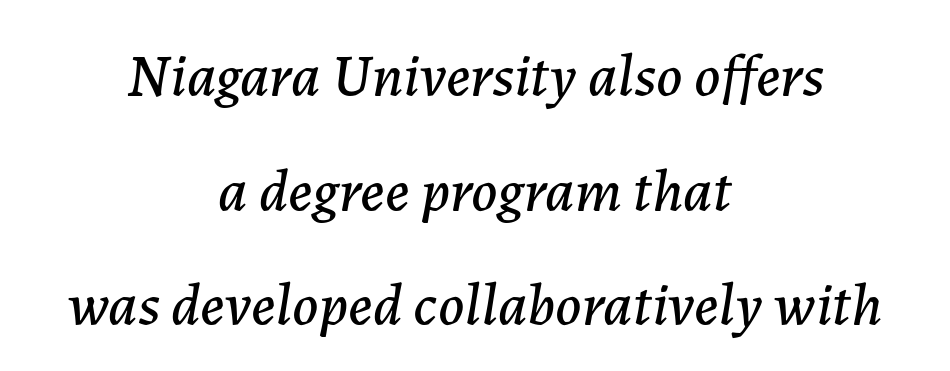
Q: Is the text italic (slanted)? A: Yes, it leans right by about 7 degrees.
Q: Is the text underlined? A: No.
Q: How is the paragraph aligned? A: Centered.
Q: Is the spacing between letters normal or unusually wide? A: Normal.
Q: Is the spacing between lines tight, normal or loose? A: Loose.
Q: Width (condensed, normal, or wide)? A: Normal.
Q: Stroke contrast? A: Low.
Q: x-height? A: Medium.
Q: Monospaced? A: No.
